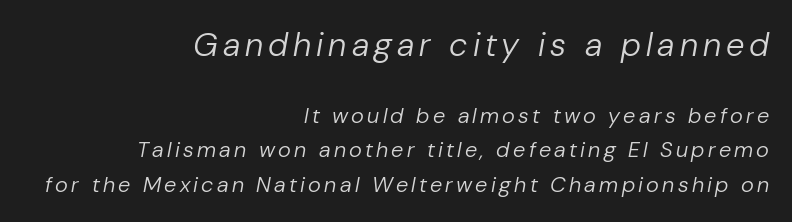
The image shows 33 px regular-weight type, italic (leaning right); set right-aligned, normal line spacing (1.56x), not underlined; the first (top) block is 1.5x larger; low stroke contrast and a medium x-height.
